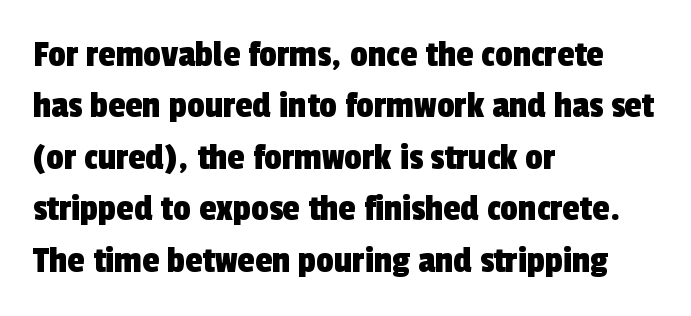
Q: Is the typeface a serif or a sans-serif typeface? A: Sans-serif.
Q: Is the text underlined? A: No.
Q: How is the paragraph aligned? A: Left-aligned.
Q: Is the spacing between letters normal or unusually wide? A: Normal.
Q: Is the spacing between lines tight, normal or loose? A: Normal.
Q: Width (condensed, normal, or wide)? A: Condensed.
Q: x-height? A: Medium.
Q: Monospaced? A: No.
